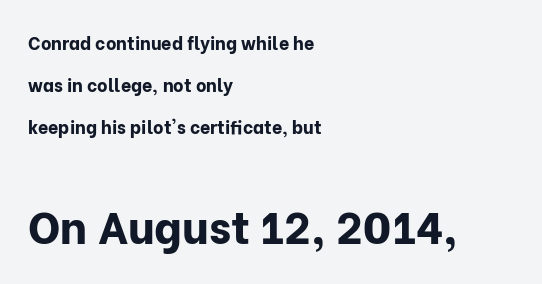
The letters stand straight up with perfectly vertical stems. The rendering uses a large line-height, opening up the rows. A classic flush-left, rag-right setting is used for this passage. Serif or sans? Sans — the stroke terminals are bare. Varying glyph widths throughout — classic text-font behaviour. You get the small type first, then a jump to larger type.
